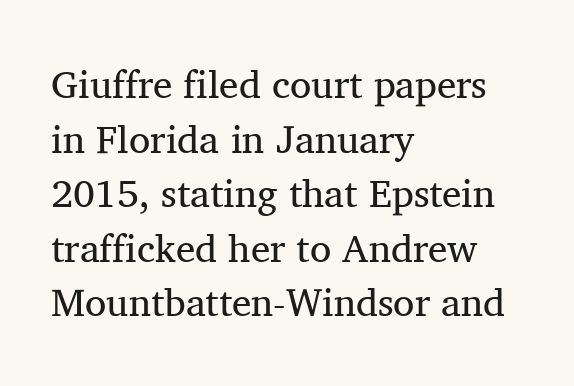
{"serif": "yes", "italic": "no", "bold": "no", "weight": "regular", "width": "normal", "stroke_contrast": "medium", "x_height": "medium", "monospaced": "no", "underline": "no", "align": "left", "line_spacing": "normal", "line_spacing_ratio": 1.4, "letter_spacing": "normal", "letter_spacing_em": 0.0, "glyph_px": 39}
